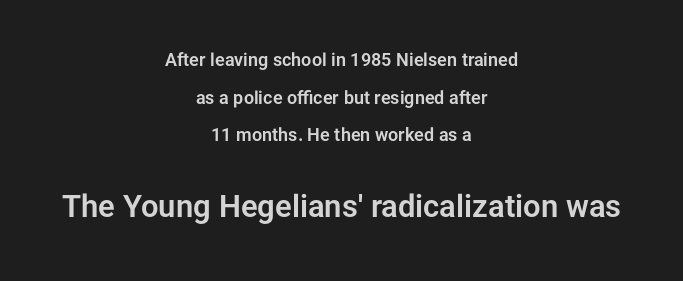
The image shows 31 px sans-serif type, upright; set centered, loose line spacing (2.09x), normal letter spacing, not underlined; the second (bottom) block is 1.72x larger; low stroke contrast and a medium x-height.
